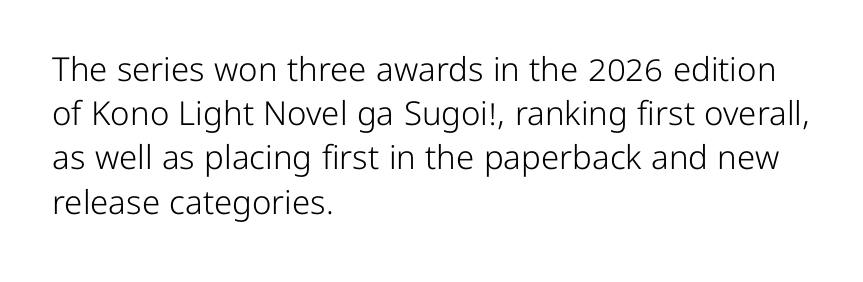
{"serif": "no", "italic": "no", "bold": "no", "weight": "light", "width": "normal", "stroke_contrast": "low", "x_height": "medium", "monospaced": "no", "underline": "no", "align": "left", "line_spacing": "normal", "line_spacing_ratio": 1.34, "letter_spacing": "normal", "letter_spacing_em": 0.0, "glyph_px": 33}
